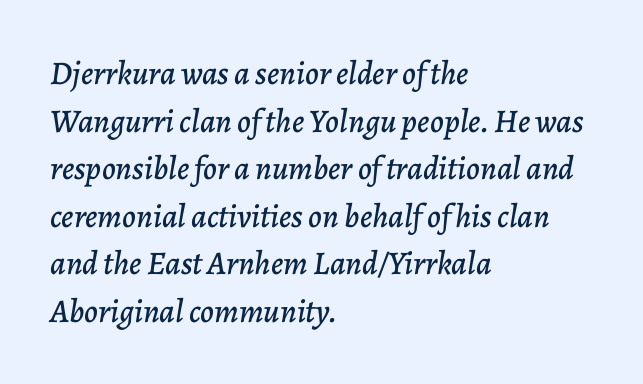
Q: Is the text italic (slanted)? A: Yes, it leans right by about 7 degrees.
Q: Is the text underlined? A: No.
Q: How is the paragraph aligned? A: Left-aligned.
Q: Is the spacing between letters normal or unusually wide? A: Normal.
Q: Is the spacing between lines tight, normal or loose? A: Normal.
Q: Width (condensed, normal, or wide)? A: Normal.
Q: Stroke contrast? A: Low.
Q: x-height? A: Medium.
Q: Monospaced? A: No.
